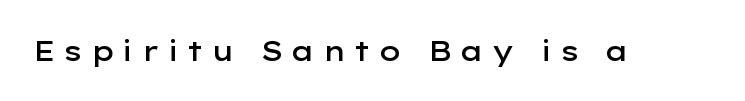
The typeface chosen for these lines omits serifs. Honestly, the letter spacing is so wide it's the main thing you notice. Proportional: the letters do not fall into vertical columns. Slightly chunky letters — semibold, I'd say, not full bold. The space beneath each line is pristine and unruled. In terms of posture, this sample is upright.
